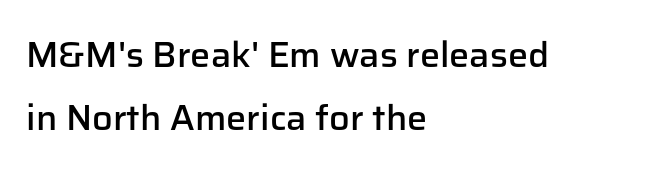
Reading down the block, your eye returns to a fixed left position each line. Serifs: no, the terminals of the letterforms are clean. The glyphs have the mass of a demibold cut, below bold. Characters follow at the spacing the type designer built in.
